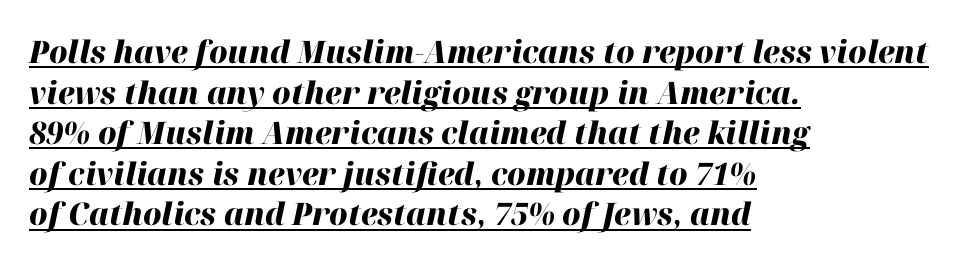
{"italic": "yes", "lean": "right", "slant_degrees": 12, "bold": "yes", "weight": "heavy", "width": "normal", "stroke_contrast": "high", "x_height": "medium", "monospaced": "no", "underline": "yes", "align": "left", "line_spacing": "normal", "line_spacing_ratio": 1.31, "letter_spacing": "normal", "letter_spacing_em": 0.0, "glyph_px": 31}
